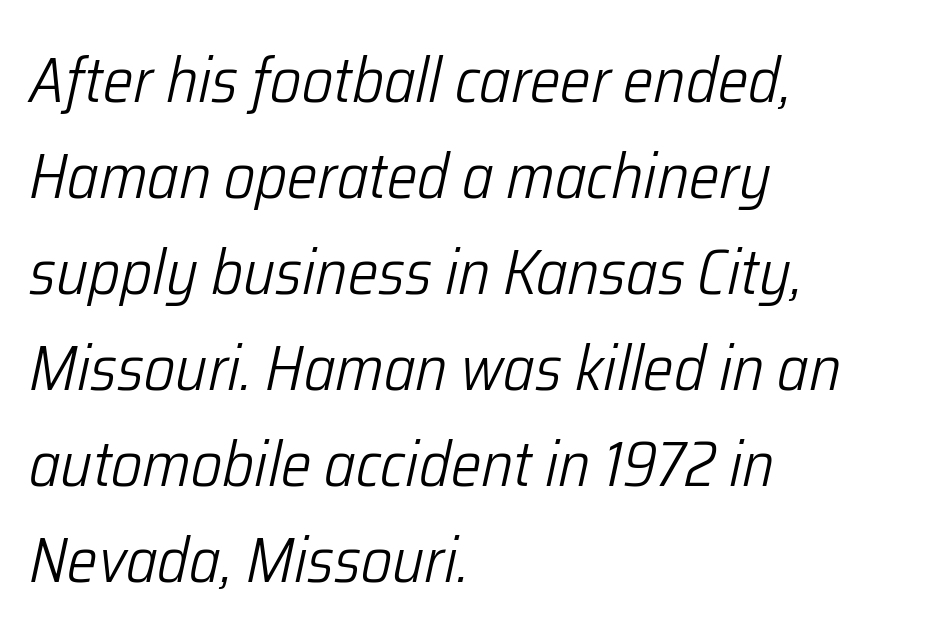
Regarding leading, the lines here are spaced in the standard way. These lines are set flush left with a ragged right edge. Yep, that's italic — everything's leaning. Note the varied advance widths — an 'i' is clearly narrower than an 'm'. Underlining? Definitely not there. A typesetter would call this zero additional tracking.
